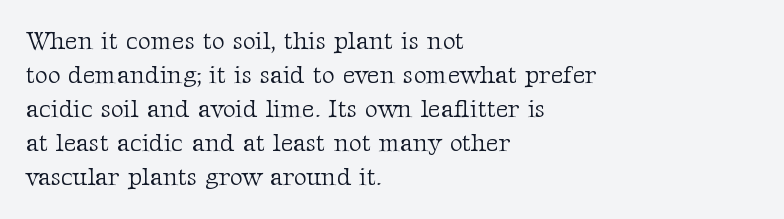
A normal amount of white space separates one row of letters from the next. Honestly, the letter spacing is just normal — you wouldn't notice it. The font's upright variant was chosen for this text. Is this a heavy cut? Hardly; it is regular or lighter. Caption: multi-line text, flush left, ragged right.
